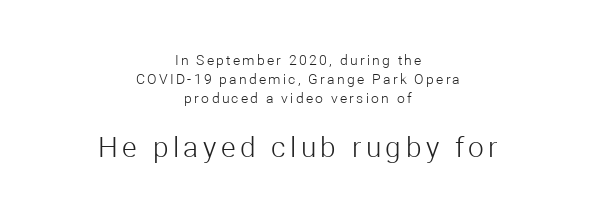
Q: Is the text bold? A: No.
Q: Is the text italic (slanted)? A: No, it is upright.
Q: Is the typeface a serif or a sans-serif typeface? A: Sans-serif.
Q: Is the text underlined? A: No.
Q: How is the paragraph aligned? A: Centered.
Q: Is the spacing between lines tight, normal or loose? A: Normal.
Q: Which block of text is set in a larger size, the first (top) or the second (bottom)? A: The second (bottom) one.
Q: Width (condensed, normal, or wide)? A: Normal.
Q: Stroke contrast? A: Low.
Q: x-height? A: Medium.
Q: Monospaced? A: No.
